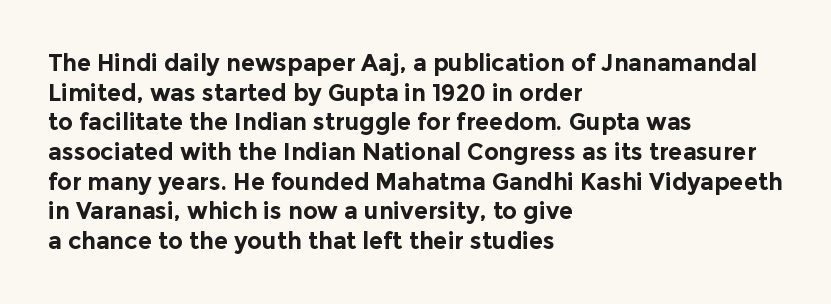
{"italic": "no", "bold": "yes", "underline": "no", "align": "left", "line_spacing": "normal", "line_spacing_ratio": 1.29, "letter_spacing": "normal", "letter_spacing_em": 0.0, "glyph_px": 23}
